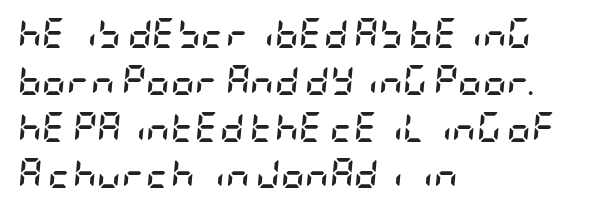
The horizontal fit of the characters is conventional and even. Check under the words: just untouched page. The letters are slanted; this is an italic face. The paragraph shown leans on its left margin.
